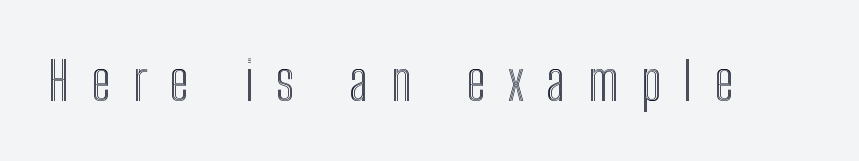
Q: Is the text italic (slanted)? A: No, it is upright.
Q: Is the text underlined? A: No.
Q: Is the spacing between letters normal or unusually wide? A: Unusually wide.
Q: Width (condensed, normal, or wide)? A: Condensed.
Q: x-height? A: Medium.
Q: Monospaced? A: No.
